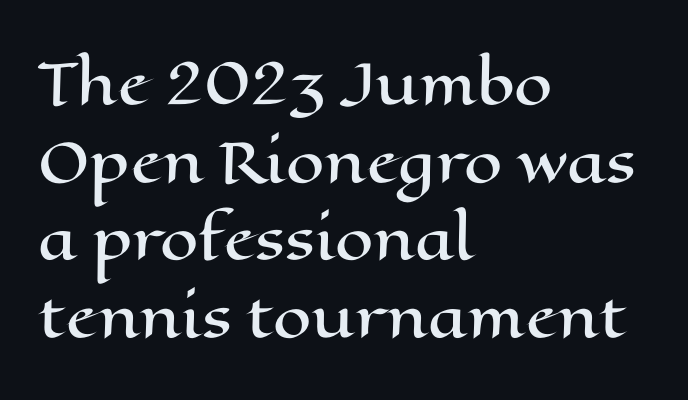
{"italic": "no", "width": "wide", "stroke_contrast": "high", "x_height": "medium", "monospaced": "no", "underline": "no", "align": "left", "line_spacing": "normal", "line_spacing_ratio": 1.41, "letter_spacing": "normal", "letter_spacing_em": 0.0, "glyph_px": 55}
